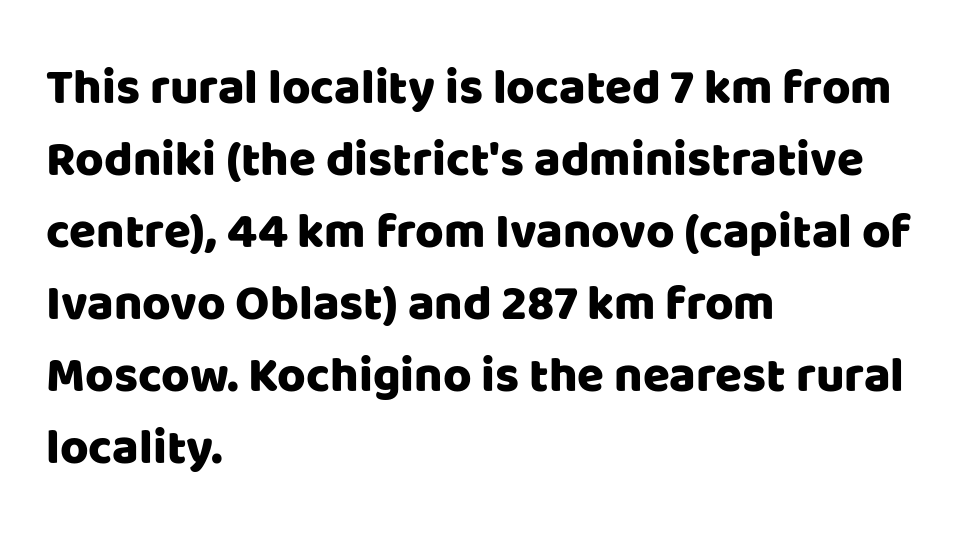
{"serif": "no", "italic": "no", "width": "normal", "stroke_contrast": "low", "x_height": "large", "monospaced": "no", "underline": "no", "align": "left", "line_spacing": "normal", "line_spacing_ratio": 1.47, "letter_spacing": "normal", "letter_spacing_em": 0.0, "glyph_px": 49}
